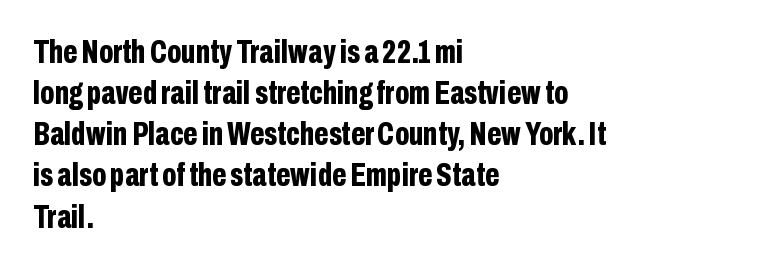
Q: Is the text bold? A: Yes.
Q: Is the text italic (slanted)? A: No, it is upright.
Q: Is the typeface a serif or a sans-serif typeface? A: Sans-serif.
Q: Is the text underlined? A: No.
Q: How is the paragraph aligned? A: Left-aligned.
Q: Is the spacing between letters normal or unusually wide? A: Normal.
Q: Width (condensed, normal, or wide)? A: Condensed.
Q: Stroke contrast? A: Low.
Q: x-height? A: Medium.
Q: Monospaced? A: No.
